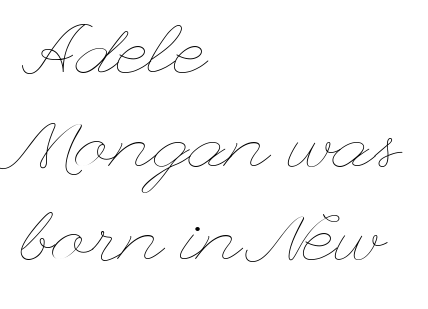
Whoever set this chose a conventional vertical rhythm. Unbolded letterforms with no extra heft. Rule under the text: the space is simply empty.
